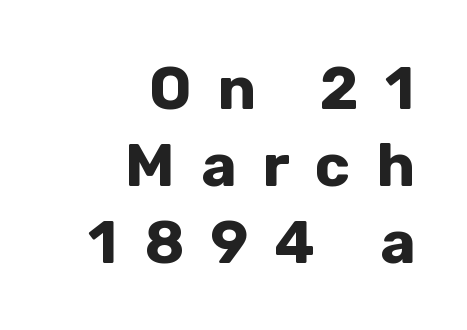
The image shows 60 px bold sans-serif type, upright; set right-aligned, normal line spacing (1.28x), unusually wide letter spacing (+0.43 em), not underlined; low stroke contrast and a medium x-height.
